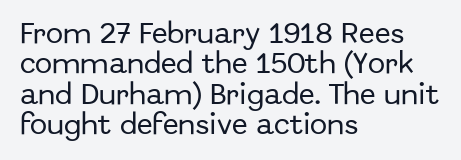
{"italic": "no", "underline": "no", "align": "left", "line_spacing": "normal", "line_spacing_ratio": 1.32, "letter_spacing": "normal", "letter_spacing_em": 0.0, "glyph_px": 23}
